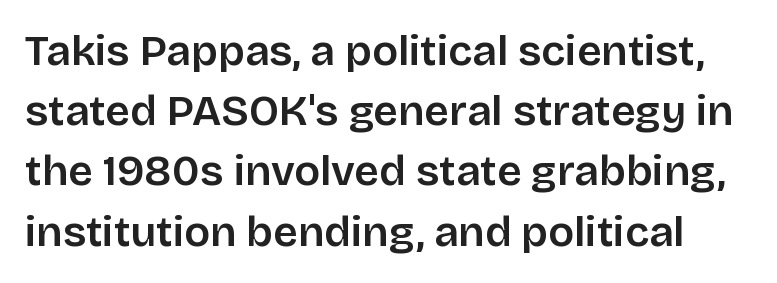
A typesetter would mark this as roman, not italic. Varying glyph widths throughout — classic text-font behaviour. Plain, unruled lines of type. Observe the ordinary spacing: letters are neighbours, not strangers.
